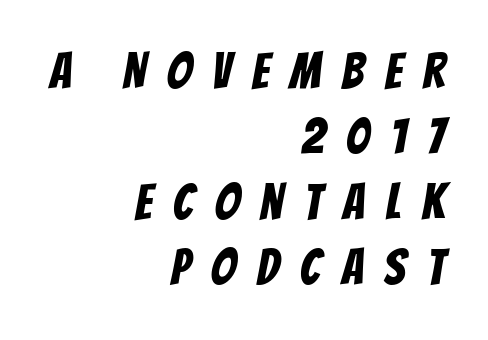
Has an underline been added? It has not. The rendering anchors every line to the right-hand side. Does the type have serifs? No, each stem ends abruptly. The space between consecutive lines is moderate.
